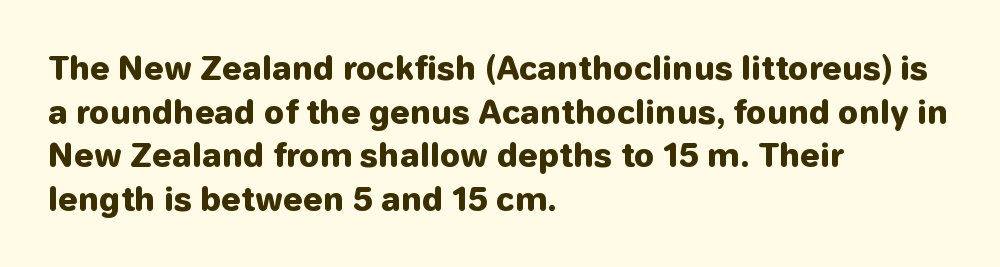
The image shows 32 px heavy sans-serif type, upright; set left-aligned, normal line spacing (1.36x), normal letter spacing, not underlined; low stroke contrast and a medium x-height.
